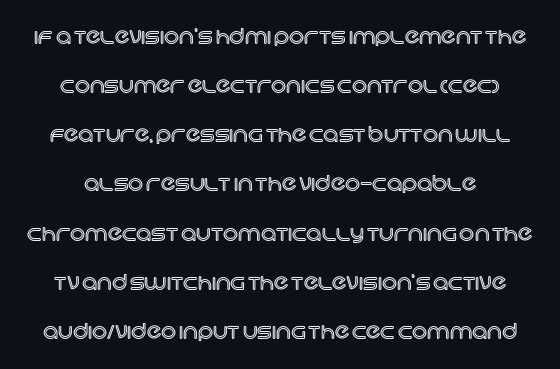
The passage shown is not underscored anywhere. Each new line begins a long way beneath the previous one. Default kerning and tracking; the words read as compact shapes. Ascenders rise straight up at ninety degrees.
